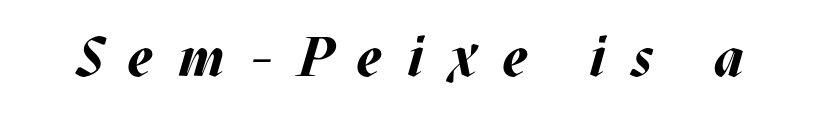
{"italic": "yes", "lean": "right", "slant_degrees": 17, "bold": "yes", "weight": "bold", "width": "normal", "stroke_contrast": "medium", "x_height": "large", "monospaced": "no", "underline": "no", "letter_spacing": "wide", "letter_spacing_em": 0.46, "glyph_px": 56}
